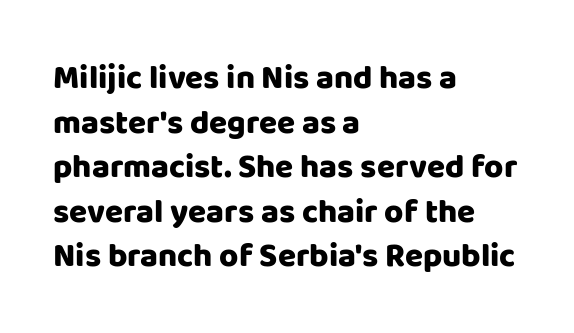
Do the characters align in a grid? No, the font is proportional. The lines sit at an ordinary, default distance from one another. The text block is weighted toward the left margin, trailing off unevenly rightward. These lines keep a tight, regular rhythm from letter to letter. To sum up the face: it is a sans, with no serifs.
